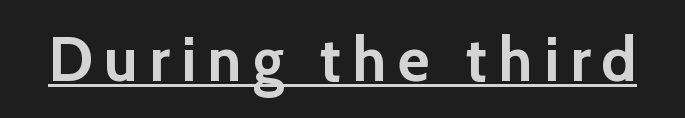
{"serif": "no", "italic": "no", "bold": "yes", "weight": "semibold", "width": "normal", "stroke_contrast": "low", "x_height": "medium", "monospaced": "no", "underline": "yes", "glyph_px": 62}
